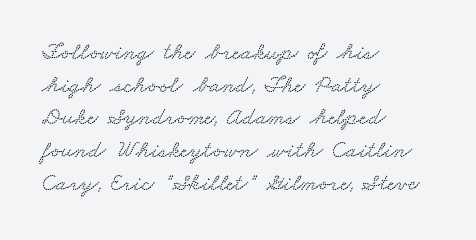
The text block is weighted toward the left margin, trailing off unevenly rightward. Tracking here is standard; glyphs follow each other at the usual distance. Vertically, the passage feels balanced, rows spaced as you'd expect. Type without underlining.
